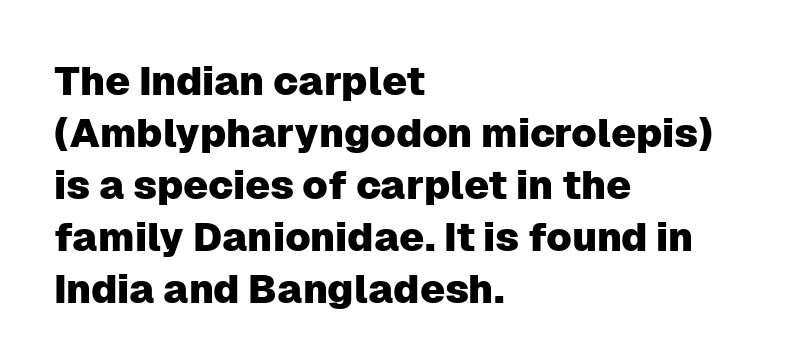
The passage shown is not underscored anywhere. Standard letterfit; no display-style spreading of the glyphs. Nope, no serifs anywhere on these letters. This block has exactly the height ordinary leading produces.
